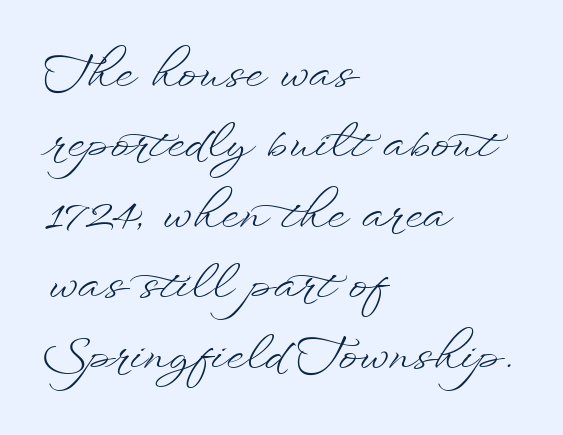
The image shows 46 px light, wide type; set left-aligned, normal line spacing (1.53x), normal letter spacing, not underlined; low stroke contrast and a small x-height.
